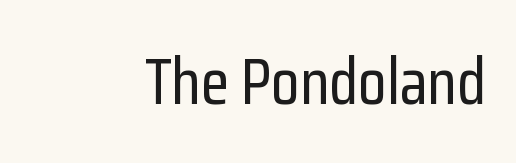
Each letter keeps its own natural width here, so spacing adapts to shape. Line ends are locked; line starts wander. Unlike a traditional serif, this face leaves its strokes unadorned. Glance below the letters and you will spot only blank space. A typesetter would call this zero additional tracking.
